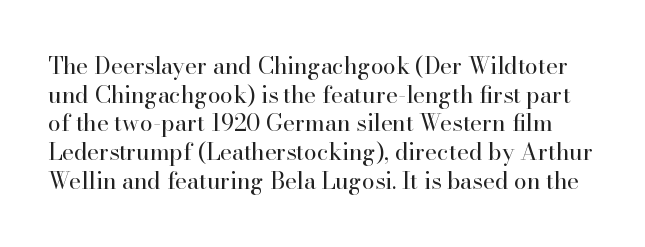
Honestly, the letter spacing is just normal — you wouldn't notice it. Lines of text with bare space underneath. Honestly, the row spacing looks completely unremarkable. Think standard paragraph weight, or any step lighter than that. Ascenders rise straight up at ninety degrees.
